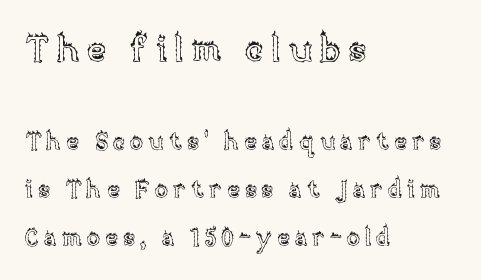
The image shows 36 px text type, upright; set left-aligned, loose line spacing (1.99x), unusually wide letter spacing (+0.21 em), not underlined; the first (top) block is 1.5x larger; a large x-height.
